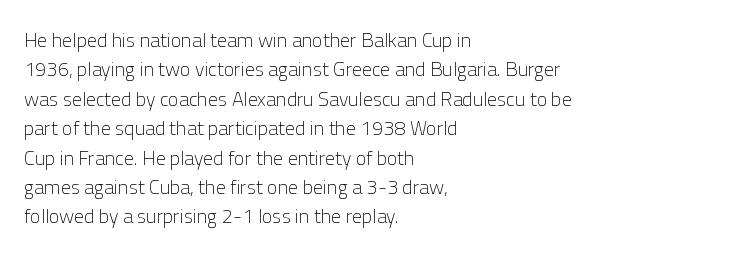
Look at the tracking — it's just the regular setting, nothing added. This sample keeps an unexceptional amount of space between lines. A typesetter would mark this as roman, not italic. Each row of text sits above clean, open space. Ink coverage per letter is moderate at most. This rendering uses left alignment, leaving the right contour irregular.
